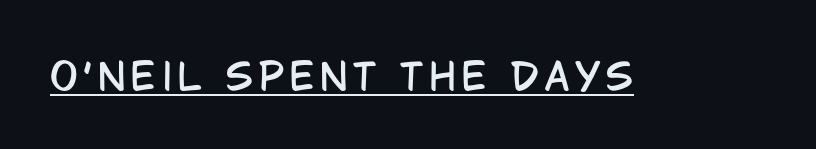
{"serif": "no", "italic": "no", "width": "condensed", "stroke_contrast": "low", "x_height": "large", "monospaced": "no", "underline": "yes", "glyph_px": 37}
